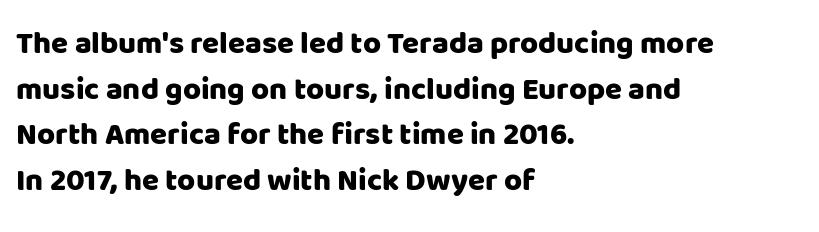
Q: Is the text italic (slanted)? A: No, it is upright.
Q: Is the typeface a serif or a sans-serif typeface? A: Sans-serif.
Q: Is the text underlined? A: No.
Q: How is the paragraph aligned? A: Left-aligned.
Q: Is the spacing between letters normal or unusually wide? A: Normal.
Q: Is the spacing between lines tight, normal or loose? A: Normal.
Q: Width (condensed, normal, or wide)? A: Normal.
Q: Stroke contrast? A: Low.
Q: x-height? A: Large.
Q: Monospaced? A: No.
